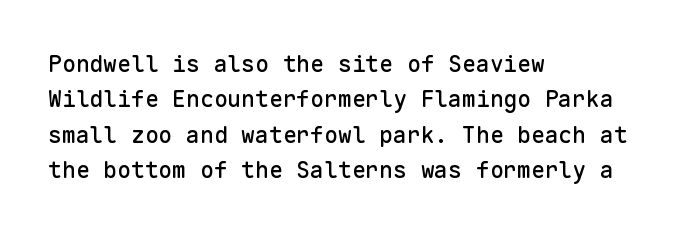
Nope, not italic — everything's standing straight. Words appear dense and cohesive because spacing is normal. The baseline area is clear. These lines sit exactly where default settings would place them. The compositor pushed each line to the left boundary.
